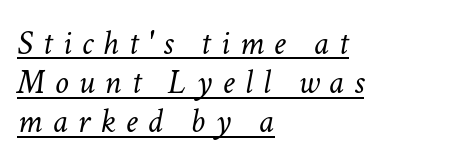
The image shows 35 px light type, italic (leaning right); set left-aligned, tight line spacing (1.12x), unusually wide letter spacing (+0.28 em), underlined; low stroke contrast and a medium x-height.
